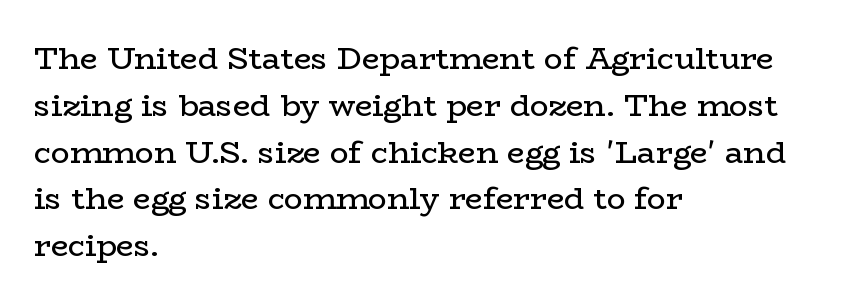
Type without underlining. Typeset ragged right — the left edge is the straight one. The weight would be labelled regular, book, light, or lighter still. Baseline-to-baseline distance is the conventional proportion of letter height. Examine the stroke ends and you'll spot serifs. Quick note: not italic, upright.
